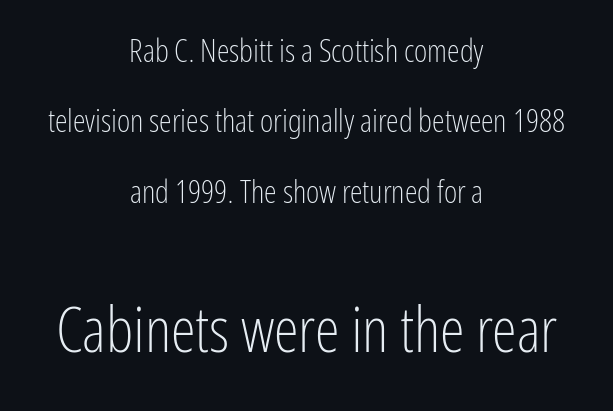
{"serif": "no", "italic": "no", "bold": "no", "weight": "light", "width": "condensed", "stroke_contrast": "low", "x_height": "medium", "monospaced": "no", "underline": "no", "align": "center", "line_spacing": "loose", "line_spacing_ratio": 2.2, "letter_spacing": "normal", "letter_spacing_em": 0.0, "larger_block": "second", "size_ratio": 1.97, "glyph_px": 63}
